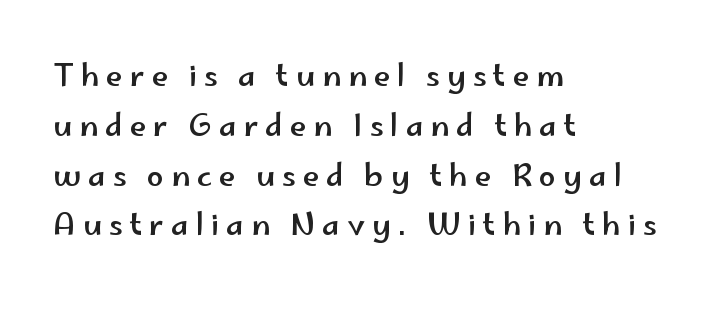
{"serif": "no", "italic": "no", "width": "wide", "stroke_contrast": "low", "x_height": "small", "monospaced": "no", "underline": "no", "align": "left", "line_spacing": "normal", "line_spacing_ratio": 1.66, "letter_spacing": "wide", "letter_spacing_em": 0.23, "glyph_px": 30}
